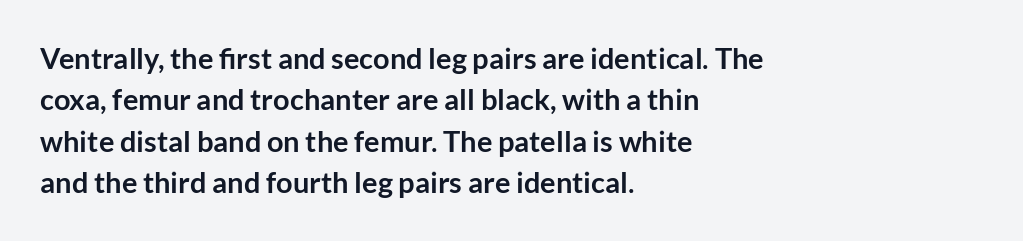
Check under the words: just untouched page. Its strokes are broad and dark, the hallmark of bold type. This sample uses an upright cut, with every glyph sitting square on the baseline. The rows are spaced the way most documents space them. Caption: standard tracking, unaltered. Think of a printed novel: that variable character pitch is what you see here.
